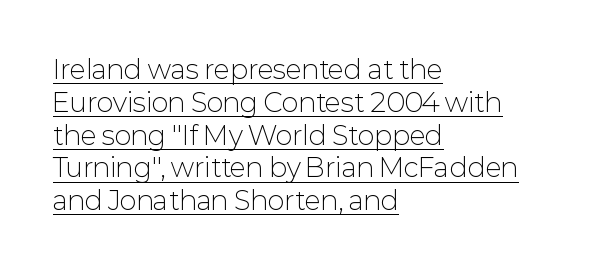
Q: Is the text bold? A: No.
Q: Is the text italic (slanted)? A: No, it is upright.
Q: Is the text underlined? A: Yes.
Q: How is the paragraph aligned? A: Left-aligned.
Q: Is the spacing between letters normal or unusually wide? A: Normal.
Q: Is the spacing between lines tight, normal or loose? A: Normal.
